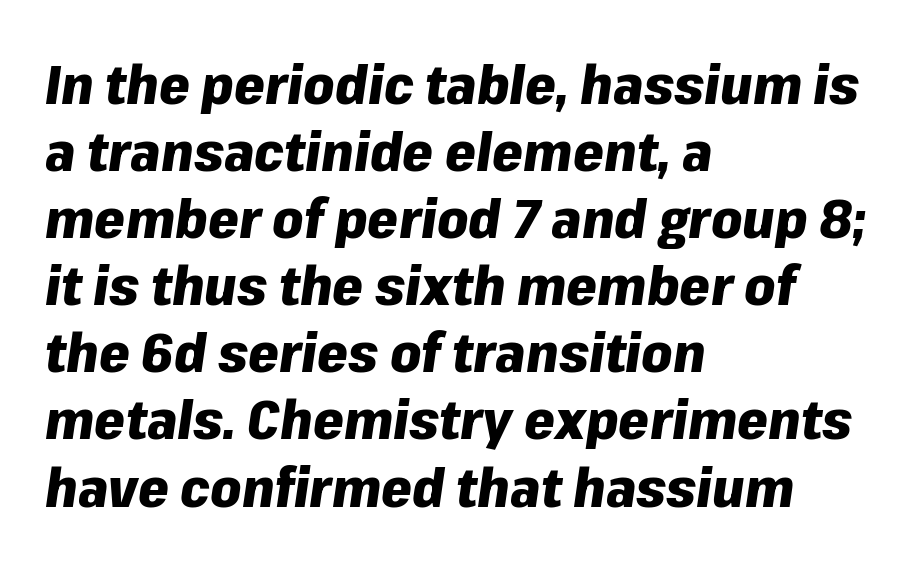
Q: Is the text bold? A: Yes.
Q: Is the text italic (slanted)? A: Yes, it leans right by about 8 degrees.
Q: Is the text underlined? A: No.
Q: How is the paragraph aligned? A: Left-aligned.
Q: Is the spacing between letters normal or unusually wide? A: Normal.
Q: Width (condensed, normal, or wide)? A: Normal.
Q: Stroke contrast? A: Low.
Q: x-height? A: Medium.
Q: Monospaced? A: No.
